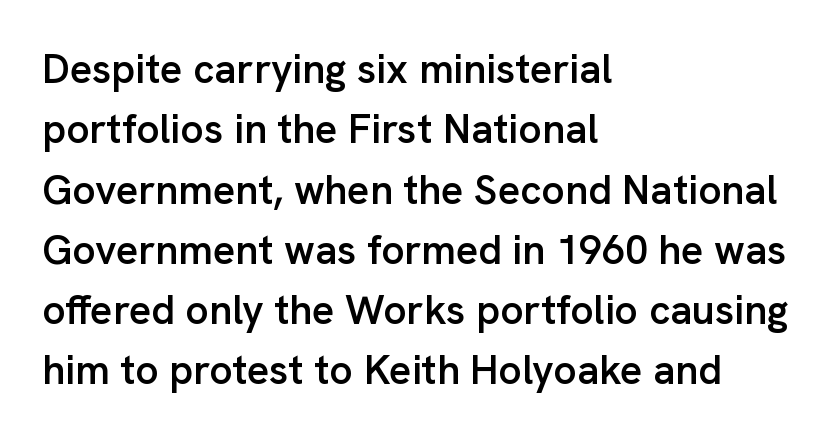
{"serif": "no", "italic": "no", "bold": "semi", "weight": "semibold", "width": "normal", "stroke_contrast": "low", "x_height": "medium", "monospaced": "no", "underline": "no", "align": "left", "line_spacing": "normal", "line_spacing_ratio": 1.47, "letter_spacing": "normal", "letter_spacing_em": 0.0, "glyph_px": 41}
